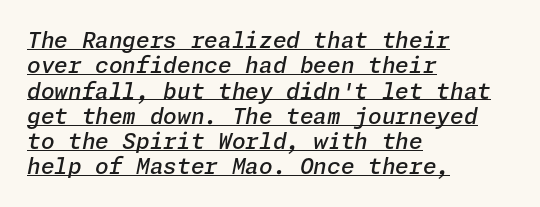
Q: Is the text bold? A: Semi-bold.
Q: Is the text italic (slanted)? A: Yes, it leans right by about 11 degrees.
Q: Is the text underlined? A: Yes.
Q: How is the paragraph aligned? A: Left-aligned.
Q: Is the spacing between letters normal or unusually wide? A: Normal.
Q: Is the spacing between lines tight, normal or loose? A: Tight.
